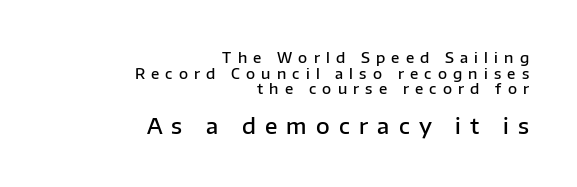
The image shows 21 px text type, upright; set right-aligned, tight line spacing (1.12x), unusually wide letter spacing (+0.44 em), not underlined; the second (bottom) block is 1.5x larger.
